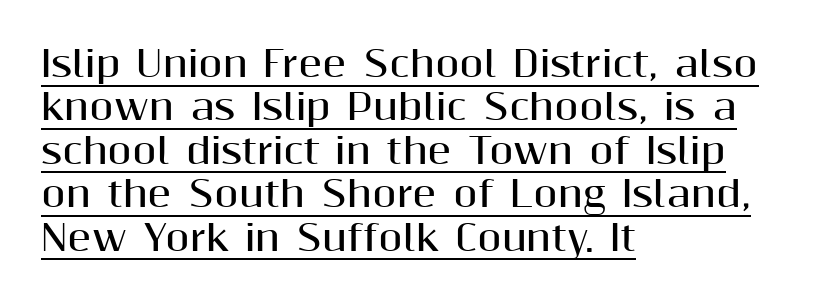
Q: Is the text bold? A: Yes.
Q: Is the text italic (slanted)? A: No, it is upright.
Q: Is the typeface a serif or a sans-serif typeface? A: Sans-serif.
Q: Is the text underlined? A: Yes.
Q: How is the paragraph aligned? A: Left-aligned.
Q: Is the spacing between letters normal or unusually wide? A: Normal.
Q: Width (condensed, normal, or wide)? A: Normal.
Q: Stroke contrast? A: Medium.
Q: x-height? A: Medium.
Q: Monospaced? A: No.
